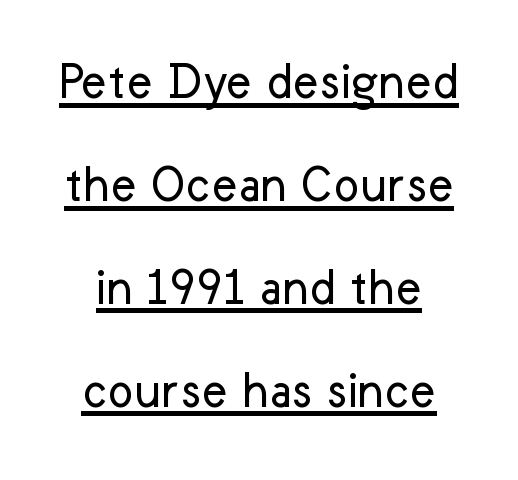
The image shows 55 px regular-weight sans-serif type, upright; set line spacing 1.87x, normal letter spacing, underlined; low stroke contrast and a medium x-height.
